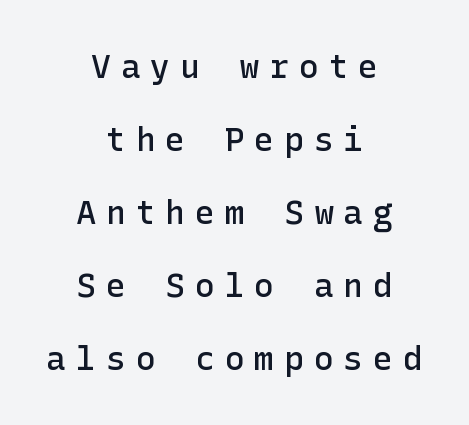
Q: Is the text bold? A: Semi-bold.
Q: Is the text italic (slanted)? A: No, it is upright.
Q: Is the typeface a serif or a sans-serif typeface? A: Sans-serif.
Q: Is the text underlined? A: No.
Q: How is the paragraph aligned? A: Centered.
Q: Is the spacing between letters normal or unusually wide? A: Unusually wide.
Q: Is the spacing between lines tight, normal or loose? A: Loose.
Q: Width (condensed, normal, or wide)? A: Normal.
Q: Stroke contrast? A: Low.
Q: x-height? A: Medium.
